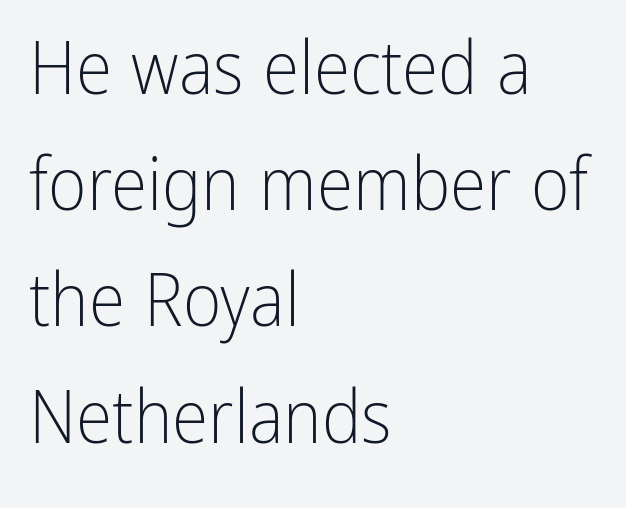
{"serif": "no", "italic": "no", "bold": "no", "weight": "light", "width": "condensed", "stroke_contrast": "low", "x_height": "medium", "monospaced": "no", "underline": "no", "align": "left", "line_spacing": "normal", "line_spacing_ratio": 1.57, "letter_spacing": "normal", "letter_spacing_em": 0.0, "glyph_px": 74}
